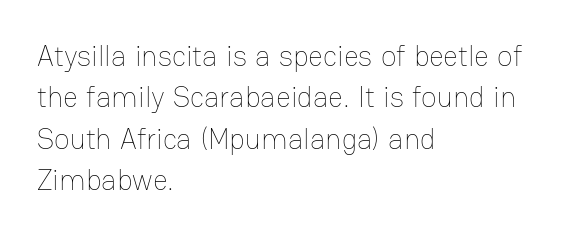
The image shows 29 px thin type, upright; set left-aligned, normal line spacing (1.43x), normal letter spacing, not underlined; low stroke contrast and a medium x-height.
